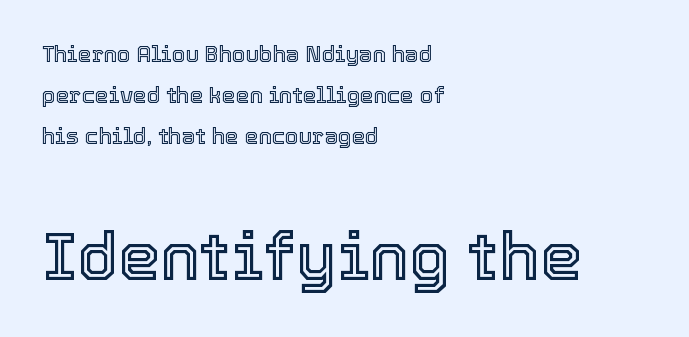
The image shows 67 px text type, upright; set left-aligned, line spacing 1.87x, normal letter spacing, not underlined; the second (bottom) block is 3.05x larger; a medium x-height.
